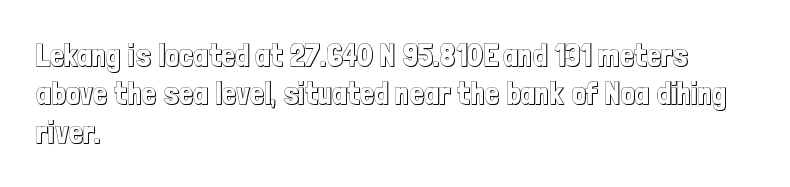
{"italic": "no", "width": "condensed", "x_height": "medium", "monospaced": "no", "underline": "no", "align": "left", "line_spacing_ratio": 1.24, "letter_spacing": "normal", "letter_spacing_em": 0.0, "glyph_px": 31}
